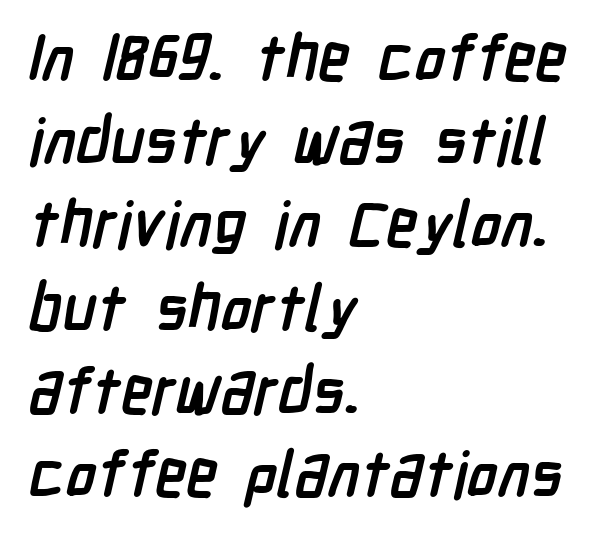
The image shows 64 px semibold, condensed sans-serif type; set left-aligned, normal line spacing (1.3x), normal letter spacing, not underlined; low stroke contrast and a medium x-height.
